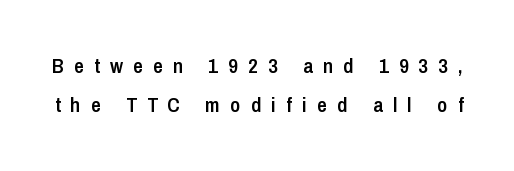
The image shows 21 px text type, upright; set line spacing 1.88x, unusually wide letter spacing (+0.49 em), not underlined.
